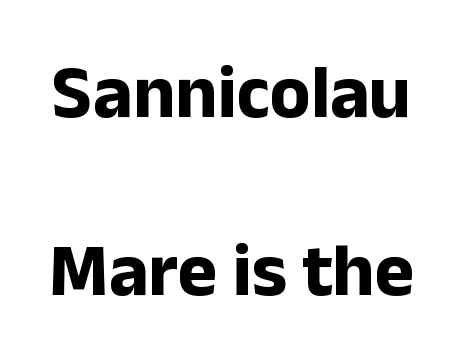
The image shows 75 px bold sans-serif type, upright; set loose line spacing (2.37x), normal letter spacing, not underlined; low stroke contrast and a medium x-height.
